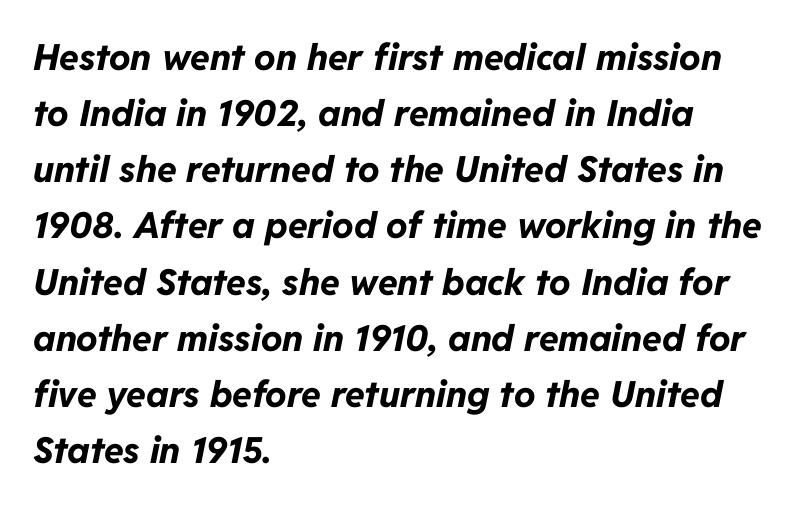
Q: Is the text bold? A: Yes.
Q: Is the text italic (slanted)? A: Yes, it leans right by about 11 degrees.
Q: Is the text underlined? A: No.
Q: How is the paragraph aligned? A: Left-aligned.
Q: Is the spacing between letters normal or unusually wide? A: Normal.
Q: Is the spacing between lines tight, normal or loose? A: Normal.
Q: Width (condensed, normal, or wide)? A: Normal.
Q: Stroke contrast? A: Low.
Q: x-height? A: Medium.
Q: Monospaced? A: No.
